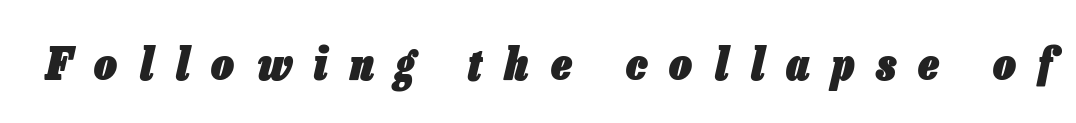
Q: Is the text bold? A: Yes.
Q: Is the text italic (slanted)? A: Yes, it leans right by about 13 degrees.
Q: Is the text underlined? A: No.
Q: Is the spacing between letters normal or unusually wide? A: Unusually wide.
Q: Width (condensed, normal, or wide)? A: Condensed.
Q: Stroke contrast? A: Low.
Q: x-height? A: Medium.
Q: Monospaced? A: No.
